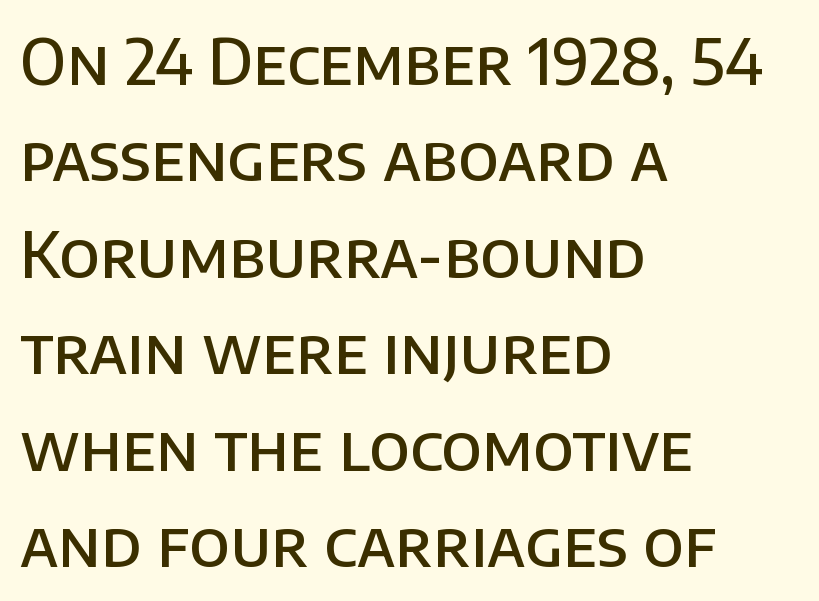
{"serif": "no", "italic": "no", "bold": "semi", "weight": "semibold", "width": "normal", "stroke_contrast": "low", "x_height": "large", "monospaced": "no", "underline": "no", "align": "left", "line_spacing": "normal", "line_spacing_ratio": 1.53, "letter_spacing": "normal", "letter_spacing_em": 0.0, "glyph_px": 63}
